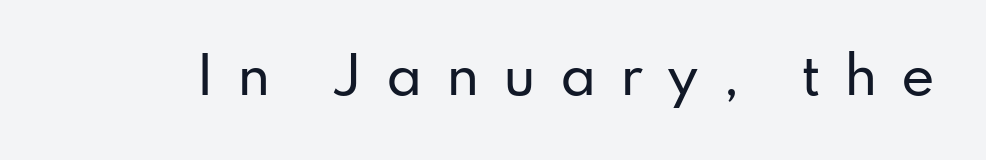
Check where the strokes stop: nothing finishes them off — pure sans. Tracking here is generous; glyphs stand well apart from one another. Underline: absent. A roman cut, with each character standing at attention. Varying glyph widths throughout — classic text-font behaviour.
